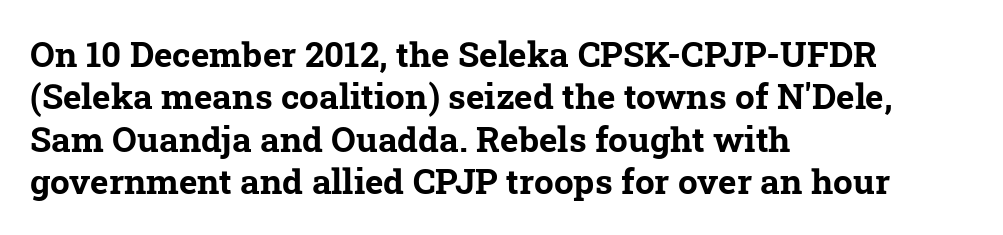
Q: Is the text bold? A: Yes.
Q: Is the typeface a serif or a sans-serif typeface? A: Serif.
Q: Is the text underlined? A: No.
Q: How is the paragraph aligned? A: Left-aligned.
Q: Is the spacing between letters normal or unusually wide? A: Normal.
Q: Width (condensed, normal, or wide)? A: Normal.
Q: Stroke contrast? A: Low.
Q: x-height? A: Medium.
Q: Monospaced? A: No.
